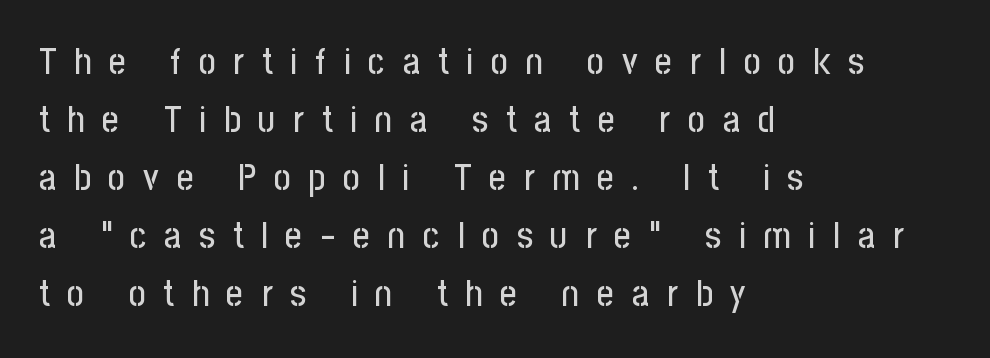
Q: Is the text italic (slanted)? A: No, it is upright.
Q: Is the typeface a serif or a sans-serif typeface? A: Sans-serif.
Q: Is the text underlined? A: No.
Q: How is the paragraph aligned? A: Left-aligned.
Q: Is the spacing between letters normal or unusually wide? A: Unusually wide.
Q: Is the spacing between lines tight, normal or loose? A: Normal.
Q: Width (condensed, normal, or wide)? A: Condensed.
Q: Stroke contrast? A: Low.
Q: x-height? A: Medium.
Q: Monospaced? A: No.
